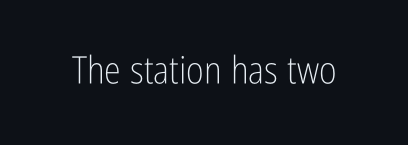
The image shows 38 px light, condensed sans-serif type, upright; set normal letter spacing, not underlined; low stroke contrast and a medium x-height.
